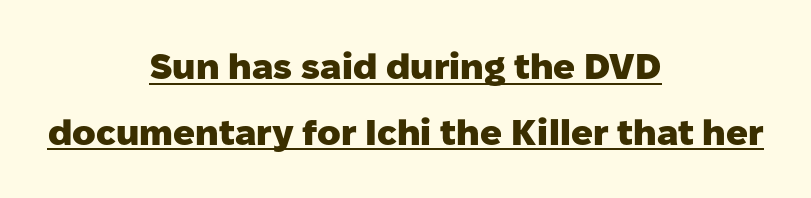
You can tell it's not italic because the verticals are truly vertical. Heavy-handed strokes throughout: this text is bold. The letters carry no serifs — their stems end cleanly without finishing strokes. Here the designer chose a conventional face with non-uniform glyph widths.
